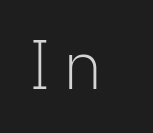
Q: Is the text bold? A: No.
Q: Is the text italic (slanted)? A: No, it is upright.
Q: Is the typeface a serif or a sans-serif typeface? A: Sans-serif.
Q: Is the text underlined? A: No.
Q: Width (condensed, normal, or wide)? A: Normal.
Q: Stroke contrast? A: Low.
Q: x-height? A: Medium.
Q: Monospaced? A: No.
